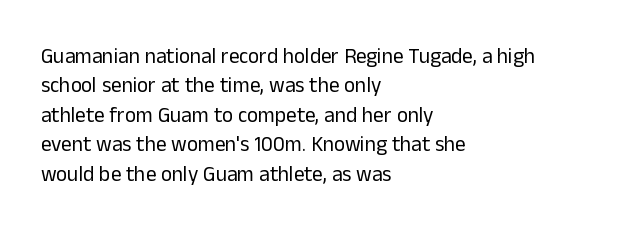
Q: Is the text bold? A: No.
Q: Is the text italic (slanted)? A: No, it is upright.
Q: Is the text underlined? A: No.
Q: How is the paragraph aligned? A: Left-aligned.
Q: Is the spacing between letters normal or unusually wide? A: Normal.
Q: Is the spacing between lines tight, normal or loose? A: Normal.
